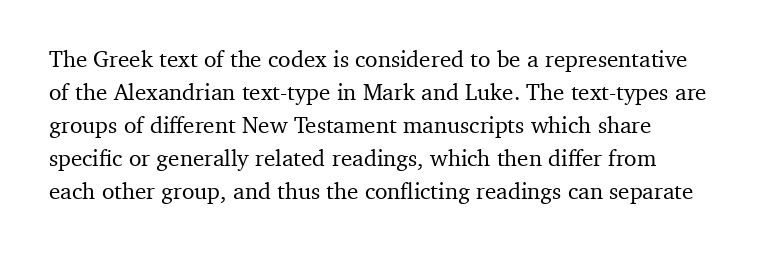
The image shows 23 px text type, upright; set normal line spacing (1.43x), normal letter spacing, not underlined.
